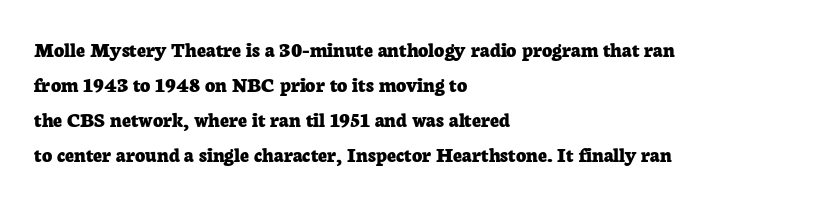
Horizontal bands of white between lines are of average thickness. The rendering keeps characters at their native spacing. Line beginnings align vertically; line endings do not. The font is running at its bold setting. No italicization has been applied; the sample stays upright.
